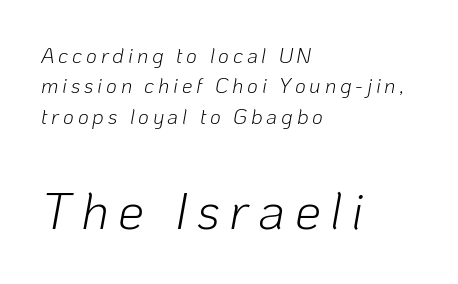
The image shows 52 px light type, italic (leaning right); set left-aligned, normal line spacing (1.45x), not underlined; the second (bottom) block is 2.48x larger; low stroke contrast and a medium x-height.
